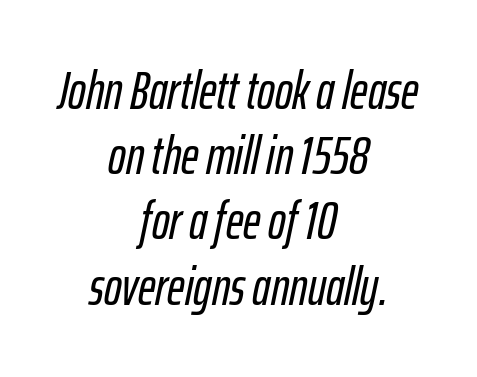
Q: Is the text italic (slanted)? A: Yes, it leans right by about 12 degrees.
Q: Is the text underlined? A: No.
Q: How is the paragraph aligned? A: Centered.
Q: Is the spacing between letters normal or unusually wide? A: Normal.
Q: Width (condensed, normal, or wide)? A: Condensed.
Q: Stroke contrast? A: Low.
Q: x-height? A: Medium.
Q: Monospaced? A: No.
